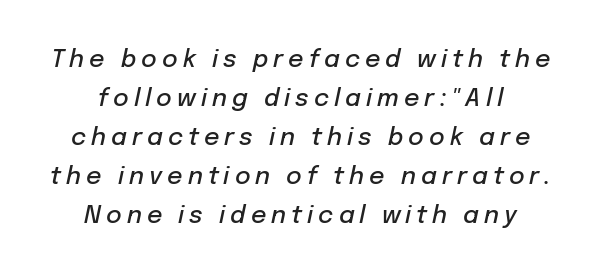
The image shows 24 px text type, italic (leaning right); set normal line spacing (1.63x), unusually wide letter spacing (+0.21 em), not underlined.
